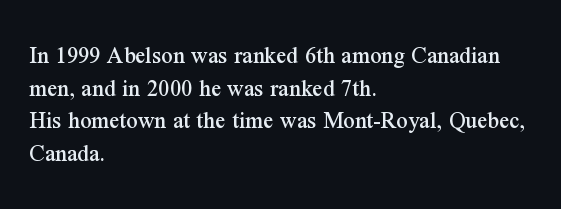
The image shows 25 px text type, upright; set left-aligned, normal line spacing (1.31x), normal letter spacing, not underlined.
